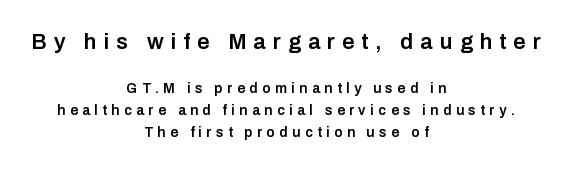
{"italic": "no", "bold": "semi", "underline": "no", "align": "center", "line_spacing": "normal", "line_spacing_ratio": 1.54, "letter_spacing": "wide", "letter_spacing_em": 0.32, "larger_block": "first", "size_ratio": 1.57, "glyph_px": 22}
